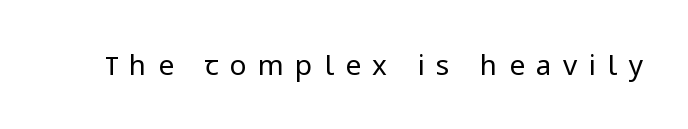
Q: Is the text bold? A: No.
Q: Is the text italic (slanted)? A: No, it is upright.
Q: Is the typeface a serif or a sans-serif typeface? A: Sans-serif.
Q: Is the text underlined? A: No.
Q: Is the spacing between letters normal or unusually wide? A: Unusually wide.
Q: Width (condensed, normal, or wide)? A: Normal.
Q: Stroke contrast? A: Low.
Q: x-height? A: Medium.
Q: Monospaced? A: No.
